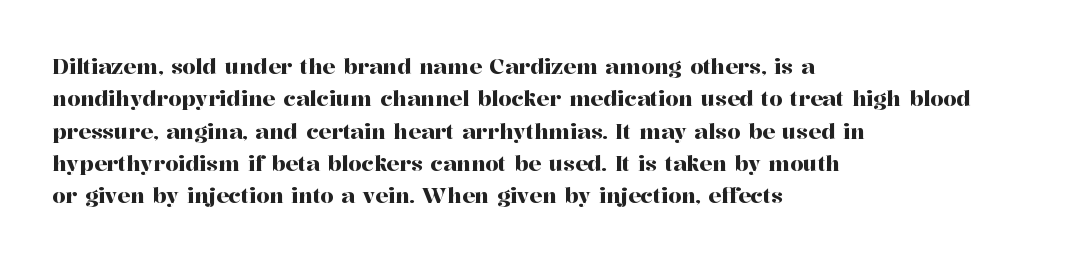
Q: Is the text italic (slanted)? A: No, it is upright.
Q: Is the text underlined? A: No.
Q: How is the paragraph aligned? A: Left-aligned.
Q: Is the spacing between letters normal or unusually wide? A: Normal.
Q: Is the spacing between lines tight, normal or loose? A: Normal.
